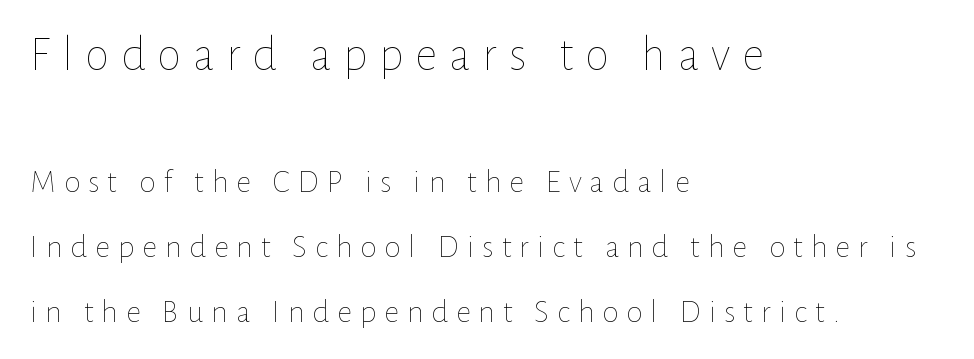
Successive baselines arrive slowly, with a big drop between each. This layout puts the oversized block above and the modest block below. Unbolded letterforms with no extra heft. The letters stand straight up with perfectly vertical stems.
